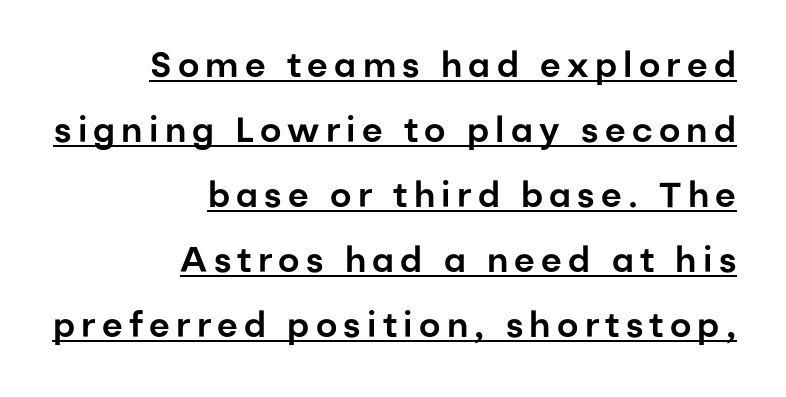
These lines are composed in type without serifs. Varying glyph widths throughout — classic text-font behaviour. Caption: multi-line text, flush right, ragged left. Underlining? Definitely there. The specimen reads as upright at a glance.
